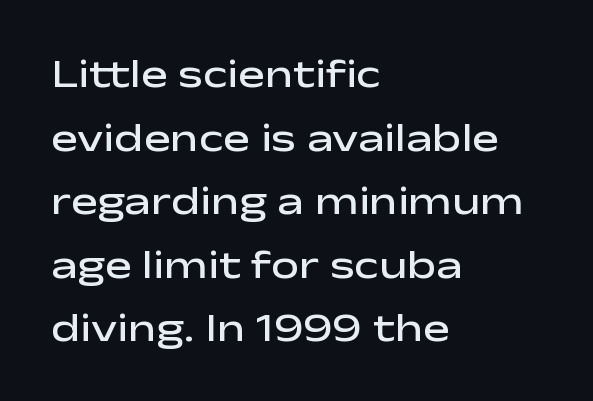
Does the copy run flush right? No — it runs flush left. Leading matches the norm, producing a regular column. The designer went with a sans here, leaving each stem footless. Spacing verdict: proportional, widths tailored to each character. Only glyphs here, with clear space below each row.
